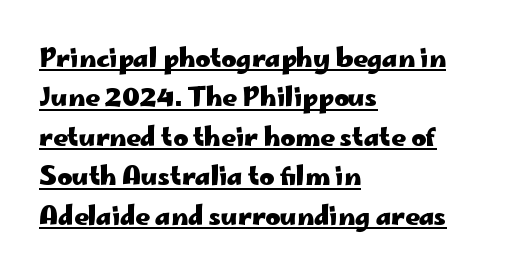
{"italic": "no", "bold": "yes", "underline": "yes", "align": "left", "line_spacing": "normal", "line_spacing_ratio": 1.58, "letter_spacing": "normal", "letter_spacing_em": 0.0, "glyph_px": 25}
